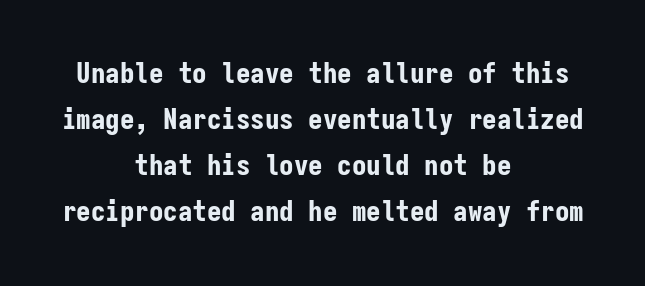
Monospaced: the letters line up in strict vertical columns. Just letters on the line, the space beneath them empty. This sample uses a sans-serif face. Horizontal alignment here is central, giving a formal, balanced look.
